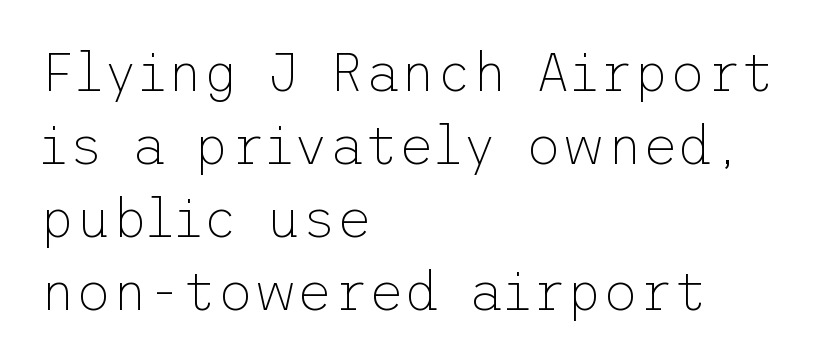
{"serif": "no", "italic": "no", "bold": "no", "weight": "thin", "width": "normal", "stroke_contrast": "low", "x_height": "medium", "underline": "no", "align": "left", "line_spacing": "normal", "line_spacing_ratio": 1.33, "letter_spacing": "normal", "letter_spacing_em": 0.0, "glyph_px": 55}
